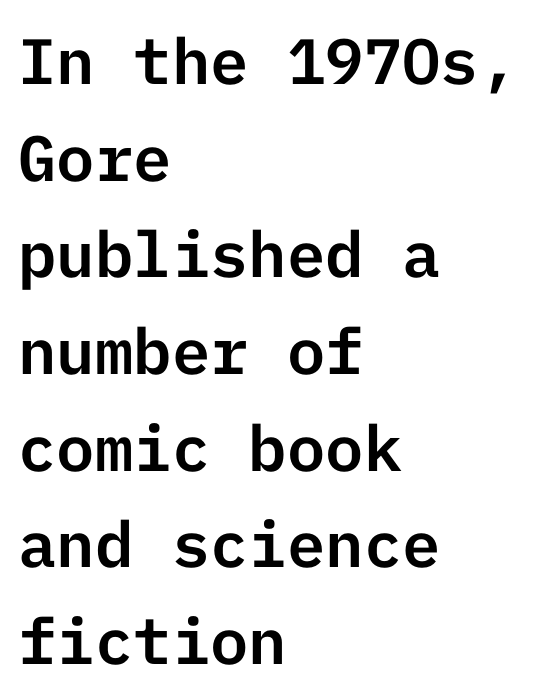
{"serif": "no", "italic": "no", "width": "normal", "stroke_contrast": "low", "x_height": "medium", "underline": "no", "align": "left", "line_spacing": "normal", "line_spacing_ratio": 1.51, "letter_spacing": "normal", "letter_spacing_em": 0.0, "glyph_px": 64}
